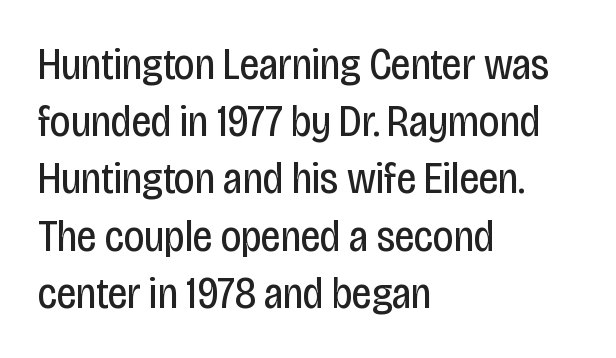
The image shows 44 px regular-weight, condensed sans-serif type, upright; set left-aligned, normal line spacing (1.3x), normal letter spacing, not underlined; low stroke contrast and a large x-height.
